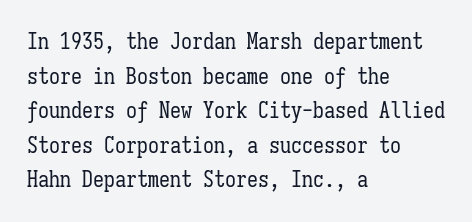
Q: Is the text bold? A: No.
Q: Is the text italic (slanted)? A: No, it is upright.
Q: Is the text underlined? A: No.
Q: How is the paragraph aligned? A: Left-aligned.
Q: Is the spacing between letters normal or unusually wide? A: Normal.
Q: Is the spacing between lines tight, normal or loose? A: Normal.
